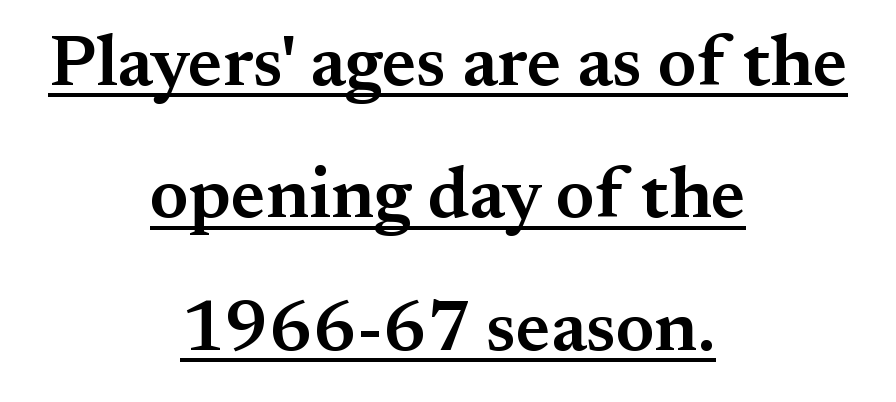
{"serif": "yes", "italic": "no", "bold": "semi", "weight": "semibold", "width": "normal", "stroke_contrast": "medium", "x_height": "small", "monospaced": "no", "underline": "yes", "align": "center", "line_spacing_ratio": 1.84, "letter_spacing": "normal", "letter_spacing_em": 0.0, "glyph_px": 72}
